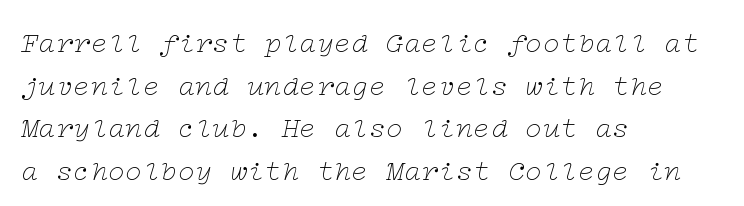
Q: Is the text bold? A: No.
Q: Is the text italic (slanted)? A: Yes, it leans right by about 12 degrees.
Q: Is the typeface a serif or a sans-serif typeface? A: Serif.
Q: Is the text underlined? A: No.
Q: How is the paragraph aligned? A: Left-aligned.
Q: Is the spacing between letters normal or unusually wide? A: Normal.
Q: Is the spacing between lines tight, normal or loose? A: Normal.
Q: Width (condensed, normal, or wide)? A: Wide.
Q: Stroke contrast? A: Low.
Q: x-height? A: Medium.
